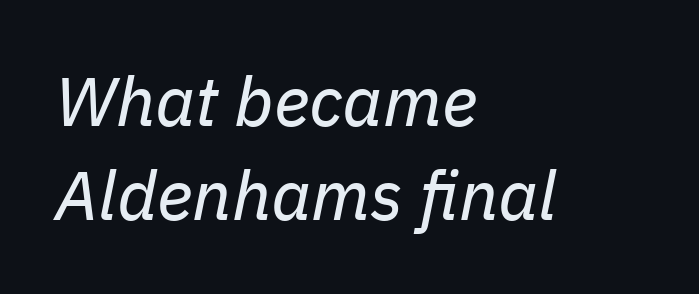
Normally led — the rows are evenly, conventionally spaced. Observe the ordinary spacing: letters are neighbours, not strangers. The glyphs look as if they've been sheared to an angle. Leftover space on each line is placed entirely after the last word. The space directly below the letters is spotless. Is this a heavy cut? Hardly; it is regular or lighter.
